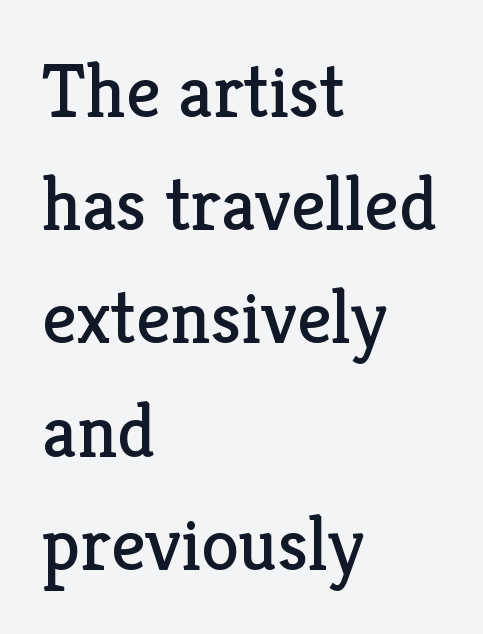
The image shows 76 px regular-weight serif type, upright; set left-aligned, normal line spacing (1.49x), normal letter spacing, not underlined; low stroke contrast and a medium x-height.
